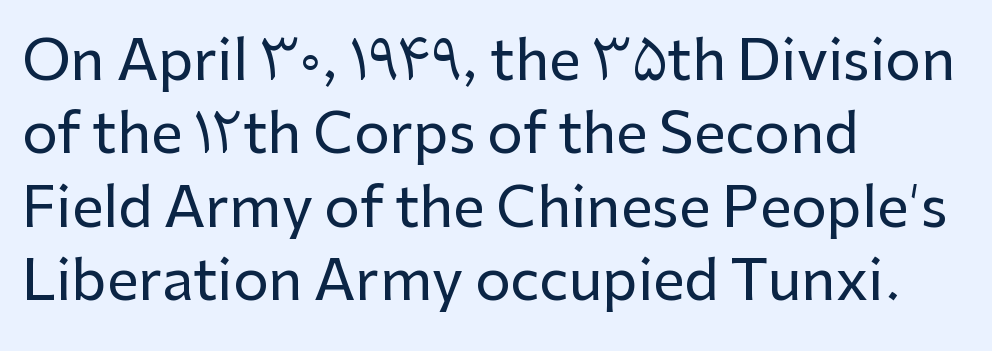
Left-aligned paragraph, ragged on the right. Quick note: interline space is typical. How are the letters spaced? Ordinarily, with no added tracking. Here the designer chose a conventional face with non-uniform glyph widths. Are there feet on the stems? There aren't — it's a sans.
